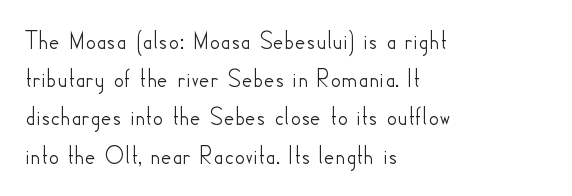
The image shows 26 px text type, upright; set left-aligned, normal line spacing (1.47x), normal letter spacing, not underlined.
